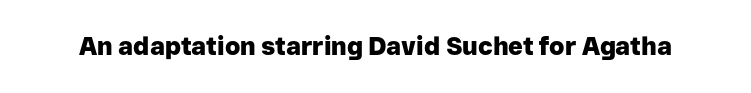
Underlining? Definitely not there. Strong, thick strokes mark this as bold type. This sample uses an upright cut, with every glyph sitting square on the baseline. A typesetter would call this zero additional tracking.
